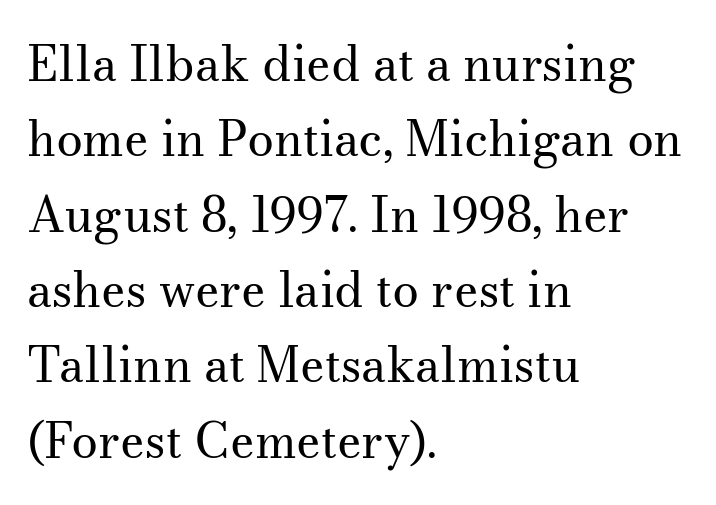
The block of text has a typical density, with ordinary space between rows. Anything drawn beneath the words? Only blank space. This sample has the flowing, uneven cadence of proportional lettering. This rendering employs a face with finishing strokes, i.e., a serif.
